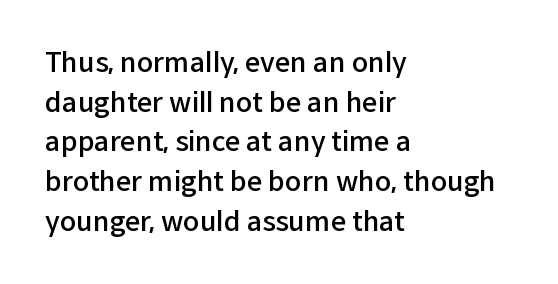
The image shows 27 px text type, upright; set left-aligned, normal line spacing (1.47x), normal letter spacing, not underlined.
